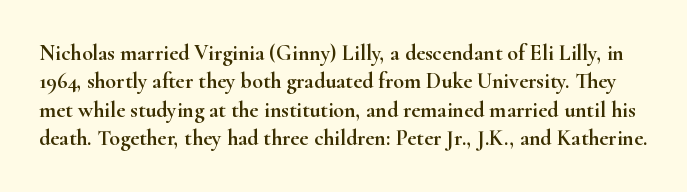
Q: Is the text italic (slanted)? A: No, it is upright.
Q: Is the text underlined? A: No.
Q: Is the spacing between letters normal or unusually wide? A: Normal.
Q: Is the spacing between lines tight, normal or loose? A: Normal.
